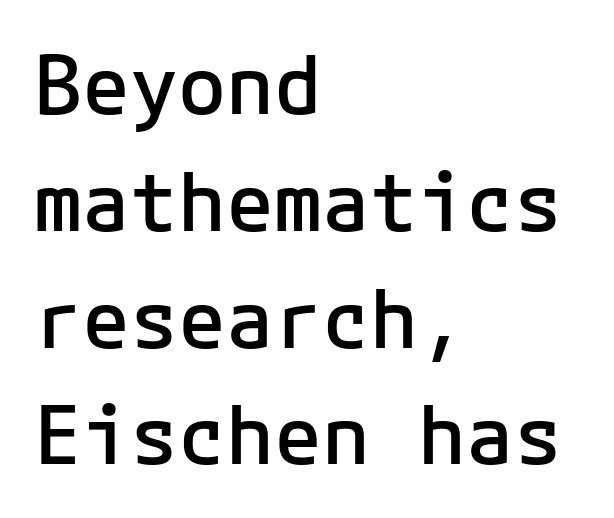
The image shows 80 px semibold sans-serif type, upright; set left-aligned, normal line spacing (1.46x), normal letter spacing, not underlined; low stroke contrast and a medium x-height.
